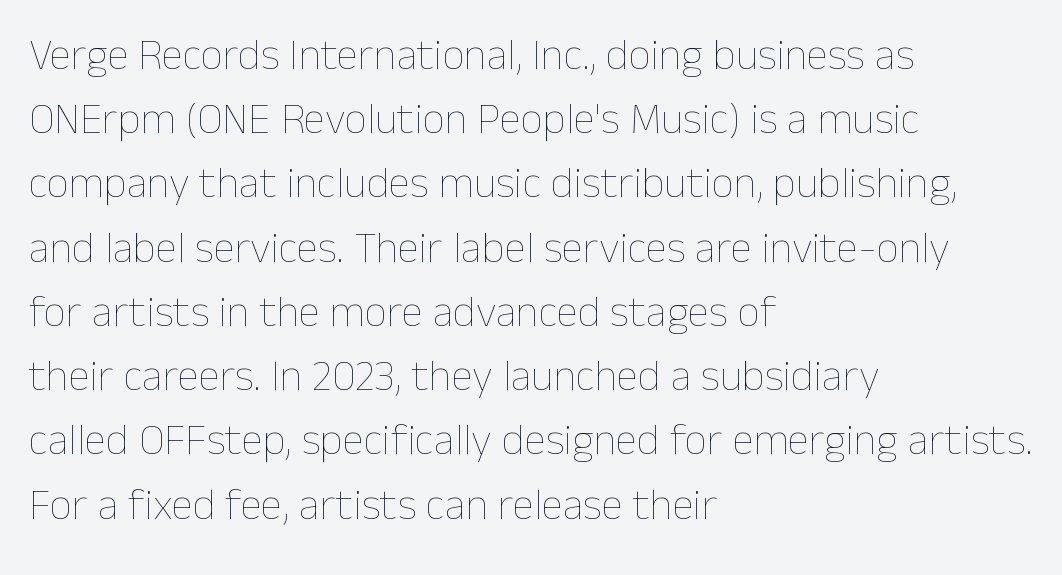
The face used here is proportionally spaced, like ordinary book or web type. If you drew a ruler down the left edge, every line would touch it. Stems and bowls with no extra thickness — not bold. These lines were composed using upright roman letters. The zone under the glyphs is completely vacant. The face used here is rendered with its standard letterfit.
